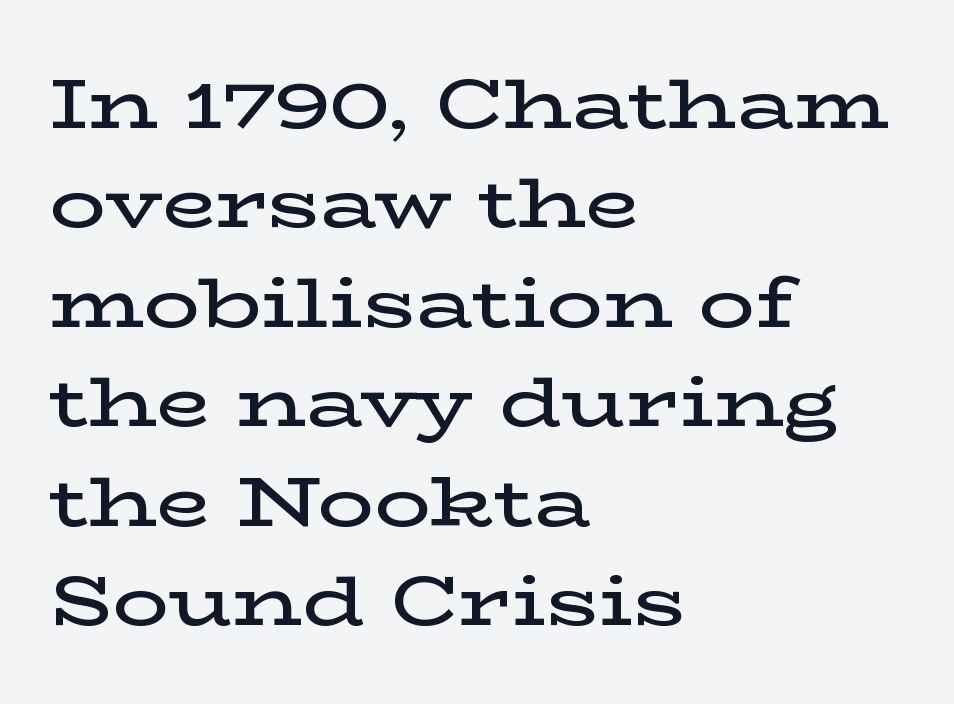
The image shows 70 px semibold, wide serif type, upright; set left-aligned, normal line spacing (1.42x), normal letter spacing, not underlined; low stroke contrast and a medium x-height.
